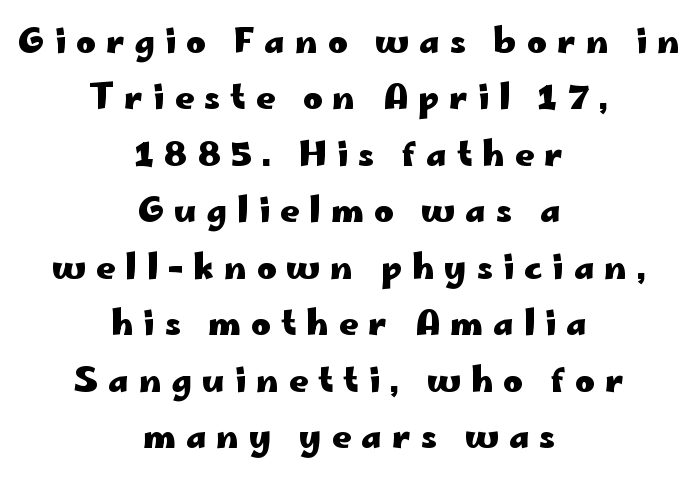
{"serif": "no", "italic": "no", "bold": "yes", "weight": "heavy", "width": "wide", "stroke_contrast": "low", "x_height": "small", "monospaced": "no", "underline": "no", "align": "center", "line_spacing_ratio": 1.71, "letter_spacing": "wide", "letter_spacing_em": 0.31, "glyph_px": 33}
